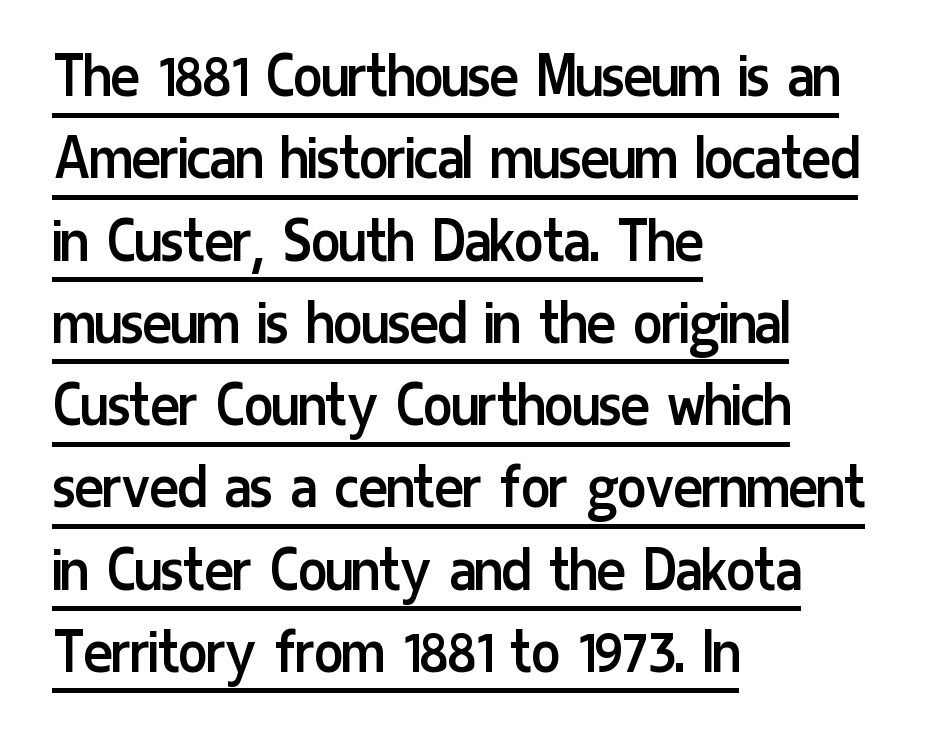
The image shows 68 px regular-weight, condensed sans-serif type, upright; set left-aligned, line spacing 1.21x, normal letter spacing, underlined; low stroke contrast and a medium x-height.
